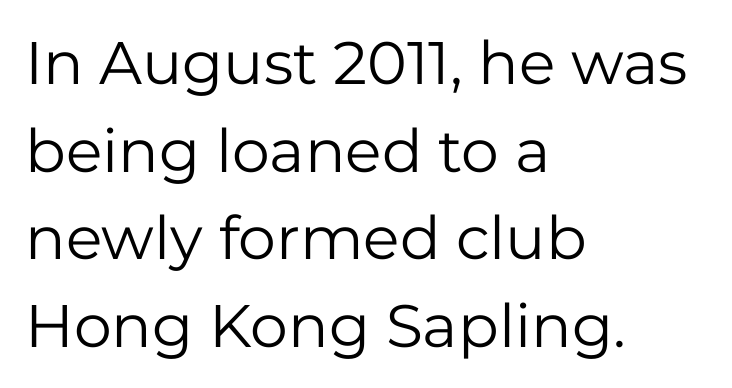
Q: Is the text bold? A: No.
Q: Is the text italic (slanted)? A: No, it is upright.
Q: Is the typeface a serif or a sans-serif typeface? A: Sans-serif.
Q: Is the text underlined? A: No.
Q: How is the paragraph aligned? A: Left-aligned.
Q: Is the spacing between letters normal or unusually wide? A: Normal.
Q: Is the spacing between lines tight, normal or loose? A: Normal.
Q: Width (condensed, normal, or wide)? A: Normal.
Q: Stroke contrast? A: Low.
Q: x-height? A: Medium.
Q: Monospaced? A: No.
